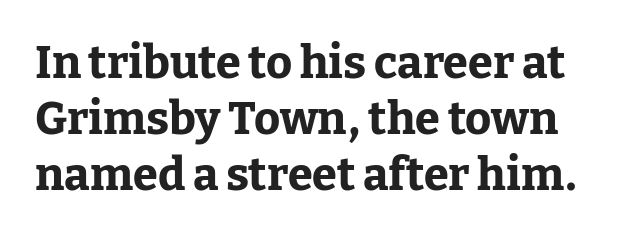
Q: Is the text bold? A: Yes.
Q: Is the text italic (slanted)? A: No, it is upright.
Q: Is the typeface a serif or a sans-serif typeface? A: Serif.
Q: Is the text underlined? A: No.
Q: Is the spacing between letters normal or unusually wide? A: Normal.
Q: Width (condensed, normal, or wide)? A: Normal.
Q: Stroke contrast? A: Low.
Q: x-height? A: Medium.
Q: Monospaced? A: No.
